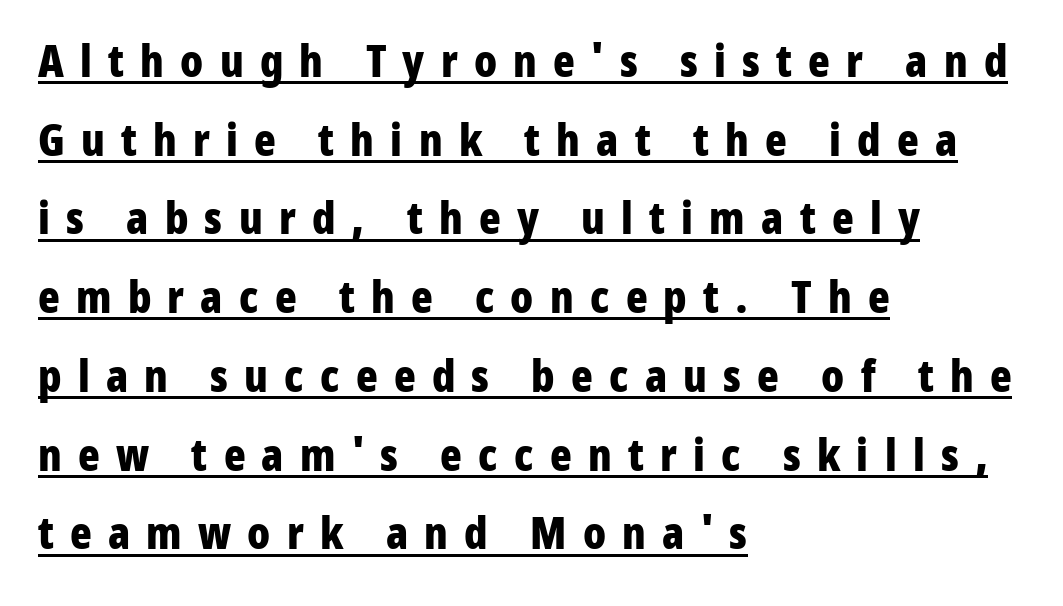
Q: Is the text bold? A: Yes.
Q: Is the text italic (slanted)? A: No, it is upright.
Q: Is the typeface a serif or a sans-serif typeface? A: Sans-serif.
Q: Is the text underlined? A: Yes.
Q: How is the paragraph aligned? A: Left-aligned.
Q: Is the spacing between letters normal or unusually wide? A: Unusually wide.
Q: Width (condensed, normal, or wide)? A: Condensed.
Q: Stroke contrast? A: Low.
Q: x-height? A: Medium.
Q: Monospaced? A: No.
